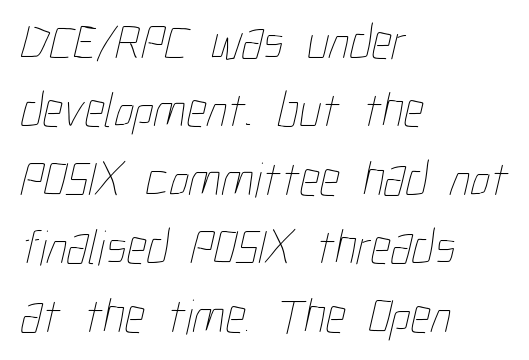
Q: Is the text bold? A: No.
Q: Is the text underlined? A: No.
Q: How is the paragraph aligned? A: Left-aligned.
Q: Is the spacing between letters normal or unusually wide? A: Normal.
Q: Is the spacing between lines tight, normal or loose? A: Normal.
Q: Width (condensed, normal, or wide)? A: Condensed.
Q: Stroke contrast? A: Low.
Q: x-height? A: Medium.
Q: Monospaced? A: No.
